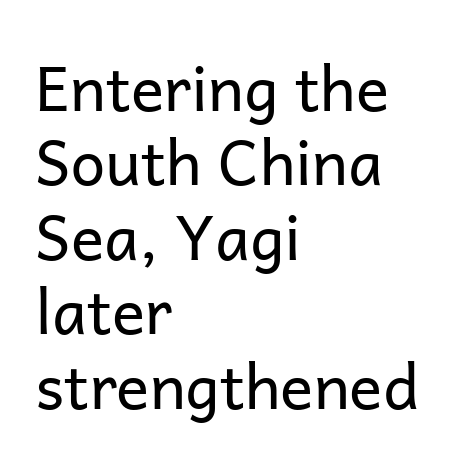
The line texture is even and compact thanks to regular tracking. Each letter's strokes conclude bluntly, with no projecting serifs. Any mark beneath the type? The region is blank. The letters stand straight up with perfectly vertical stems.
